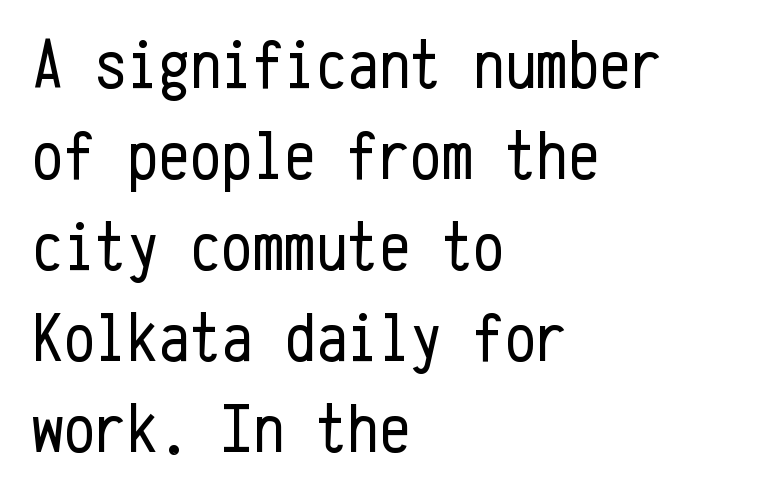
Q: Is the text bold? A: No.
Q: Is the text italic (slanted)? A: No, it is upright.
Q: Is the typeface a serif or a sans-serif typeface? A: Sans-serif.
Q: Is the text underlined? A: No.
Q: How is the paragraph aligned? A: Left-aligned.
Q: Is the spacing between letters normal or unusually wide? A: Normal.
Q: Is the spacing between lines tight, normal or loose? A: Normal.
Q: Width (condensed, normal, or wide)? A: Condensed.
Q: Stroke contrast? A: Low.
Q: x-height? A: Medium.
Q: Monospaced? A: Yes.
